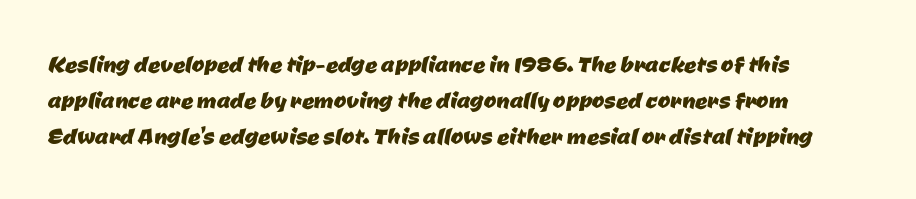
The image shows 30 px sans-serif type; set line spacing 1.2x, normal letter spacing, not underlined; low stroke contrast and a medium x-height.
